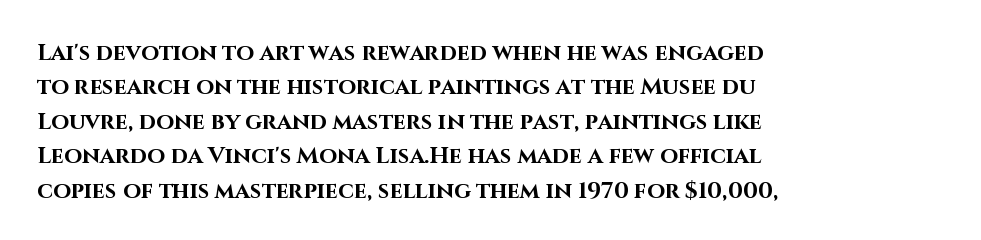
Q: Is the text bold? A: Yes.
Q: Is the text italic (slanted)? A: No, it is upright.
Q: Is the text underlined? A: No.
Q: How is the paragraph aligned? A: Left-aligned.
Q: Is the spacing between letters normal or unusually wide? A: Normal.
Q: Is the spacing between lines tight, normal or loose? A: Normal.
